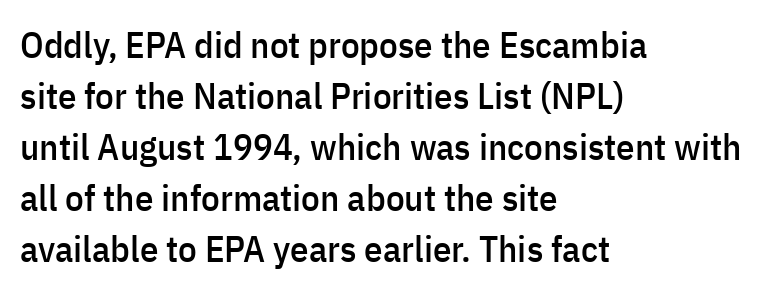
{"serif": "no", "italic": "no", "width": "condensed", "stroke_contrast": "low", "x_height": "medium", "monospaced": "no", "underline": "no", "align": "left", "line_spacing": "normal", "line_spacing_ratio": 1.38, "letter_spacing": "normal", "letter_spacing_em": 0.0, "glyph_px": 37}
